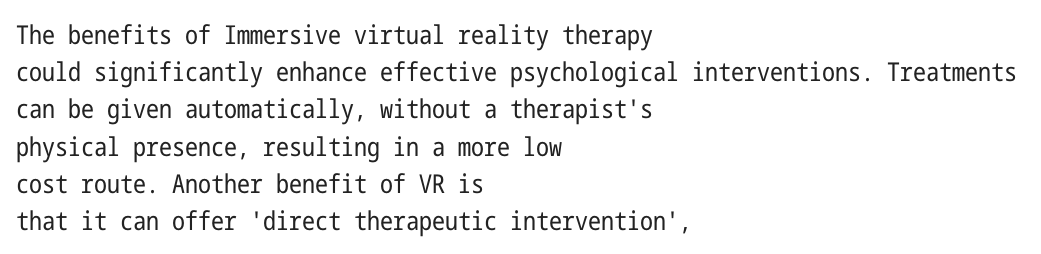
{"italic": "no", "bold": "no", "underline": "no", "align": "left", "line_spacing": "normal", "line_spacing_ratio": 1.43, "letter_spacing": "normal", "letter_spacing_em": 0.0, "glyph_px": 26}
